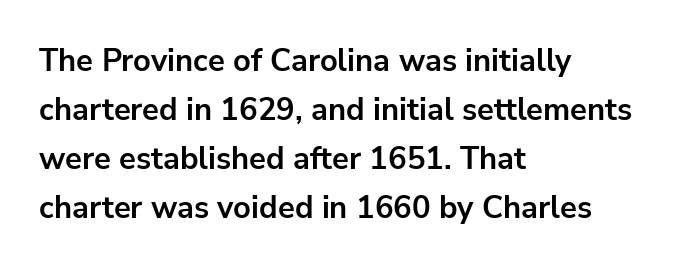
The image shows 31 px bold sans-serif type, upright; set left-aligned, normal line spacing (1.58x), normal letter spacing, not underlined; low stroke contrast and a medium x-height.
